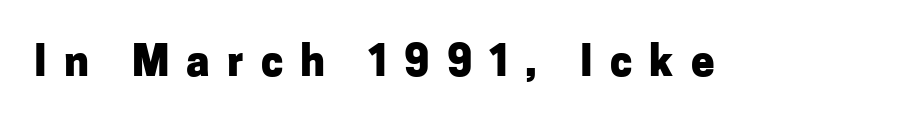
{"serif": "no", "italic": "no", "bold": "yes", "weight": "heavy", "width": "normal", "stroke_contrast": "low", "x_height": "medium", "monospaced": "no", "underline": "no", "letter_spacing": "wide", "letter_spacing_em": 0.41, "glyph_px": 42}
